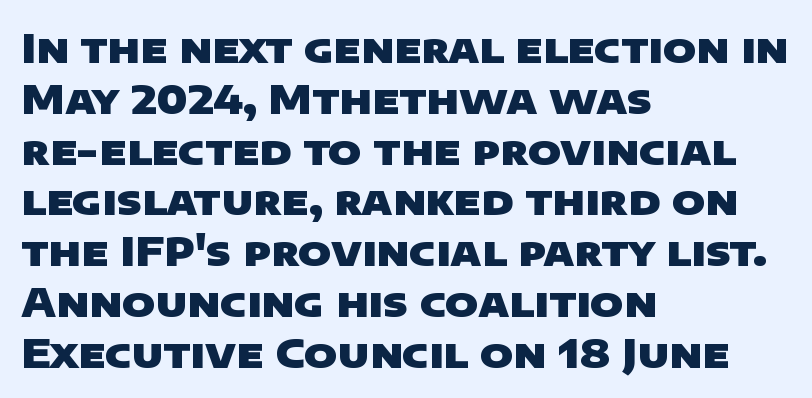
The image shows 40 px heavy, wide sans-serif type; set left-aligned, normal line spacing (1.27x), normal letter spacing, not underlined; low stroke contrast and a large x-height.
